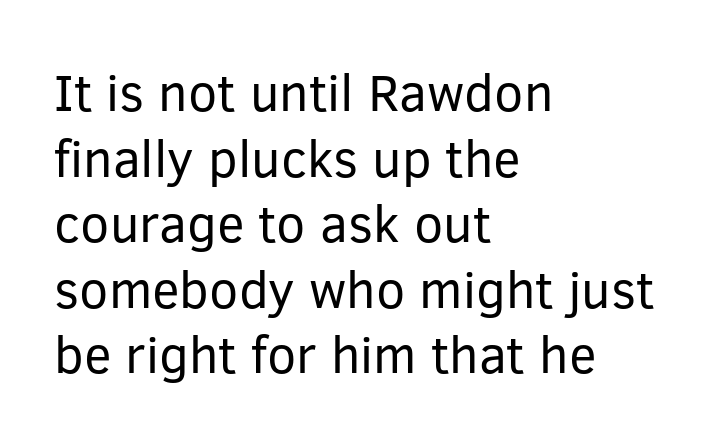
{"serif": "no", "italic": "no", "bold": "no", "weight": "regular", "width": "normal", "stroke_contrast": "low", "x_height": "medium", "monospaced": "no", "underline": "no", "align": "left", "line_spacing": "normal", "line_spacing_ratio": 1.26, "letter_spacing": "normal", "letter_spacing_em": 0.0, "glyph_px": 52}
